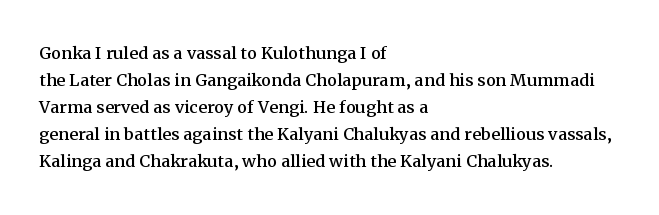
Q: Is the text italic (slanted)? A: No, it is upright.
Q: Is the text underlined? A: No.
Q: How is the paragraph aligned? A: Left-aligned.
Q: Is the spacing between letters normal or unusually wide? A: Normal.
